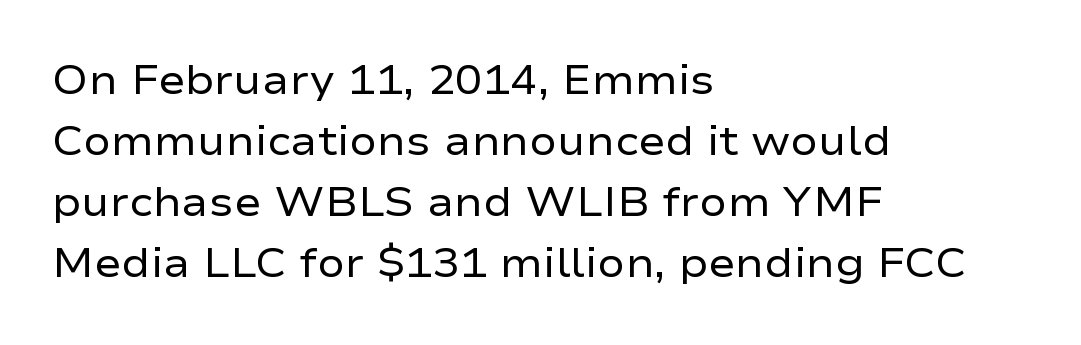
Each letter keeps its own natural width here, so spacing adapts to shape. The rendering uses a moderate line-height, typical for paragraphs. Characters remain perfectly vertical along every line. Descender tails drop into unmarked territory. Compared with a typical body face, this is equally light or lighter still.
